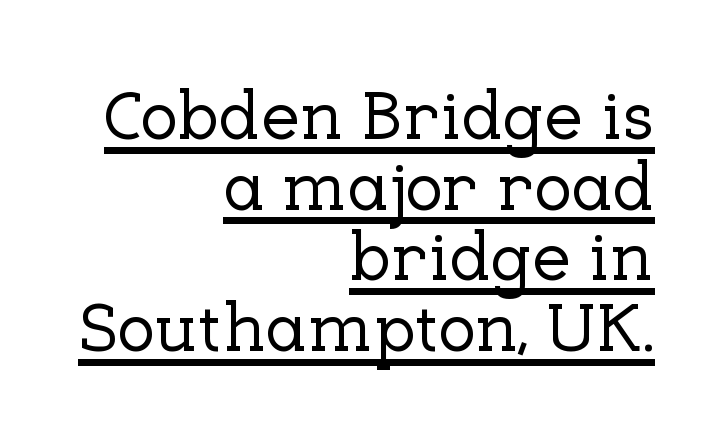
The image shows 70 px serif type, upright; set right-aligned, tight line spacing (1.01x), normal letter spacing, underlined; low stroke contrast and a medium x-height.
